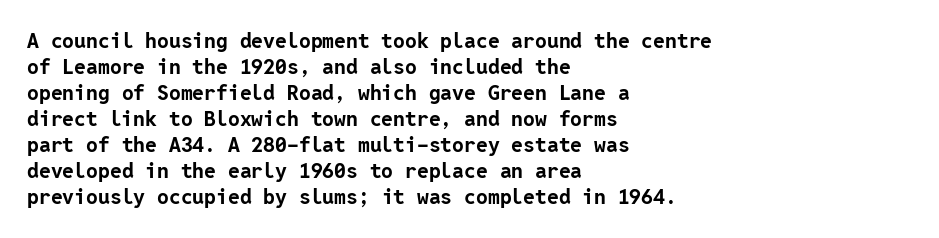
The strokes are fattened all the way to bold. Visually the block forms a straight wall on the left and a jagged coastline on the right. A typesetter would mark this as roman, not italic. The words here are not underlined.
